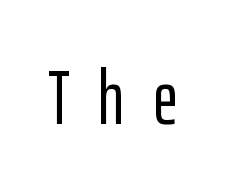
The image shows 77 px condensed sans-serif type, upright; set unusually wide letter spacing (+0.37 em), not underlined; low stroke contrast and a medium x-height.
